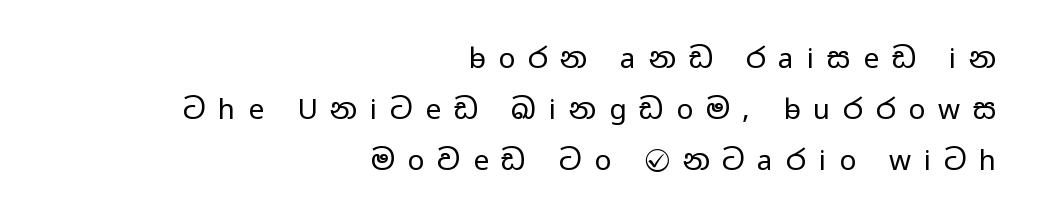
The image shows 28 px regular-weight, wide sans-serif type, upright; set right-aligned, line spacing 1.82x, unusually wide letter spacing (+0.46 em), not underlined; low stroke contrast and a medium x-height.
